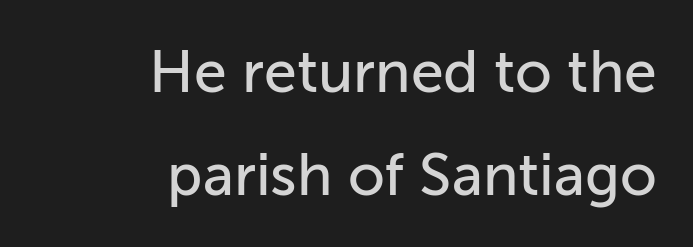
The paragraph shown leans on its right margin. The gap between lines stays unmarked. The passage shown has conventional tracking throughout. This sample uses a sans-serif face.
